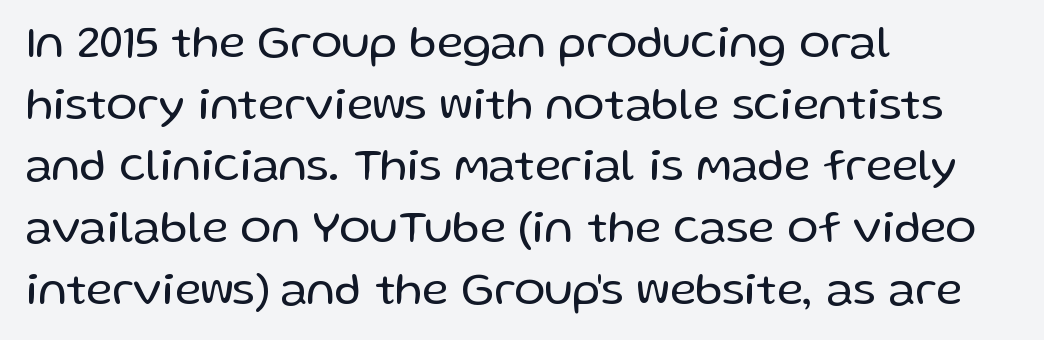
{"serif": "no", "italic": "no", "bold": "no", "weight": "regular", "width": "normal", "stroke_contrast": "low", "x_height": "medium", "monospaced": "no", "underline": "no", "align": "left", "line_spacing": "normal", "line_spacing_ratio": 1.34, "letter_spacing": "normal", "letter_spacing_em": 0.0, "glyph_px": 46}
